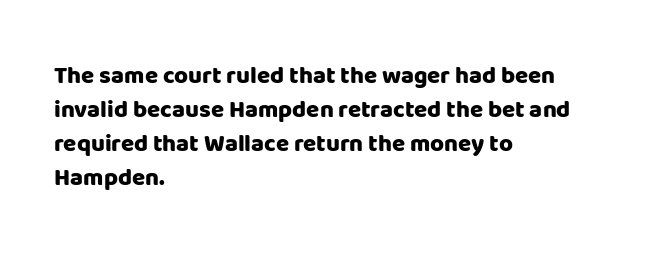
{"italic": "no", "bold": "yes", "underline": "no", "align": "left", "line_spacing": "normal", "line_spacing_ratio": 1.41, "letter_spacing": "normal", "letter_spacing_em": 0.0, "glyph_px": 24}
